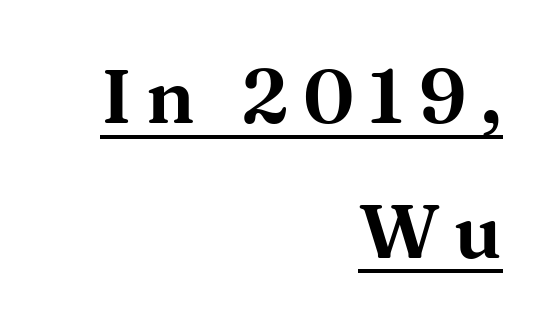
The image shows 76 px wide serif type, upright; set right-aligned, line spacing 1.77x, underlined; medium stroke contrast and a medium x-height.
